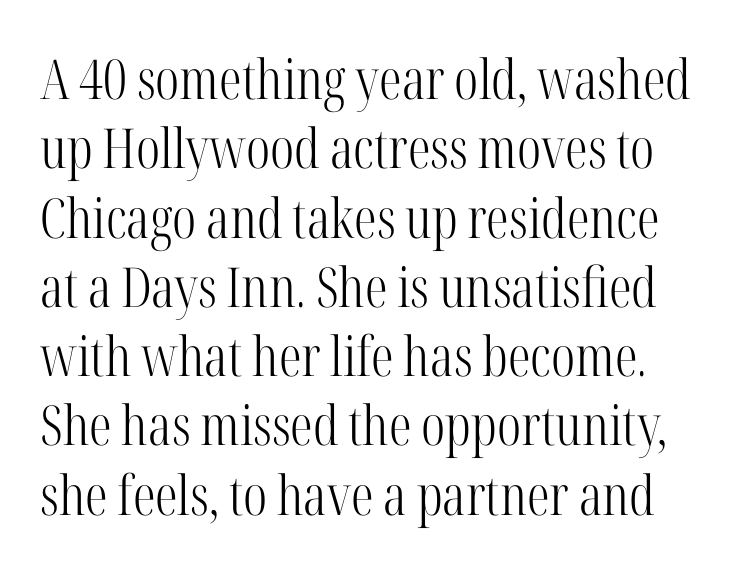
{"serif": "yes", "italic": "no", "bold": "no", "weight": "light", "width": "condensed", "stroke_contrast": "high", "x_height": "medium", "monospaced": "no", "underline": "no", "line_spacing": "normal", "line_spacing_ratio": 1.26, "letter_spacing": "normal", "letter_spacing_em": 0.0, "glyph_px": 55}
